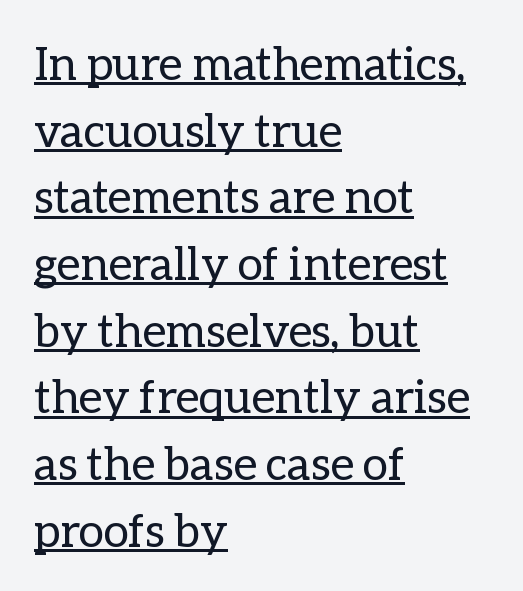
Q: Is the text bold? A: No.
Q: Is the text italic (slanted)? A: No, it is upright.
Q: Is the text underlined? A: Yes.
Q: How is the paragraph aligned? A: Left-aligned.
Q: Is the spacing between letters normal or unusually wide? A: Normal.
Q: Is the spacing between lines tight, normal or loose? A: Normal.
Q: Width (condensed, normal, or wide)? A: Normal.
Q: Stroke contrast? A: Low.
Q: x-height? A: Medium.
Q: Monospaced? A: No.
